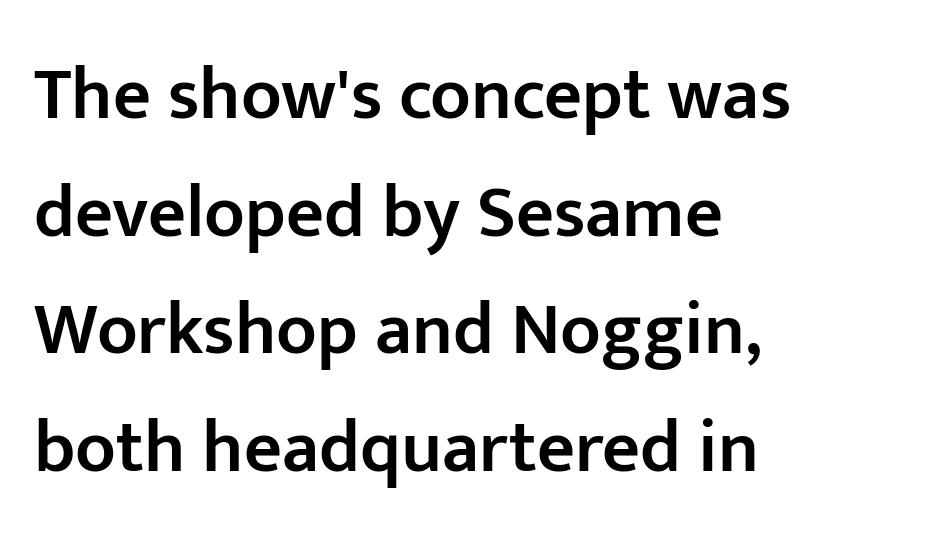
A typesetter would mark this as roman, not italic. If you measured baseline to baseline, you'd find a middling distance. The glyphs in this specimen are sans serif. Compared with a centered layout, this one pins lines to the left instead. The face used here is proportionally spaced, like ordinary book or web type. Is the type bold? Partly — it's a semibold, heavier than regular but not fully bold.
